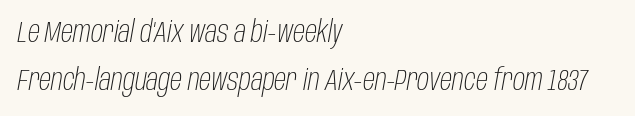
Q: Is the text bold? A: No.
Q: Is the text italic (slanted)? A: Yes, it leans right by about 10 degrees.
Q: Is the text underlined? A: No.
Q: How is the paragraph aligned? A: Left-aligned.
Q: Is the spacing between letters normal or unusually wide? A: Normal.
Q: Is the spacing between lines tight, normal or loose? A: Normal.
Q: Width (condensed, normal, or wide)? A: Condensed.
Q: Stroke contrast? A: Low.
Q: x-height? A: Large.
Q: Monospaced? A: No.
